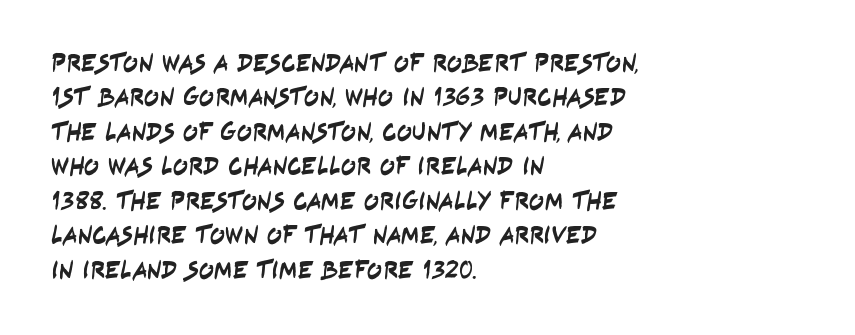
{"underline": "no", "align": "left", "line_spacing": "normal", "line_spacing_ratio": 1.38, "letter_spacing": "normal", "letter_spacing_em": 0.0, "glyph_px": 25}
